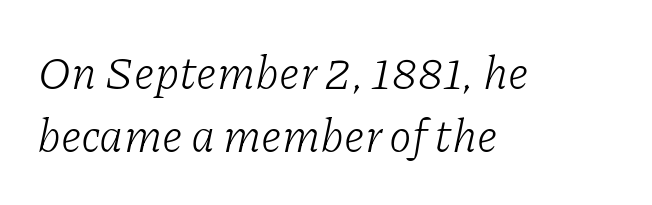
{"serif": "yes", "italic": "yes", "lean": "right", "slant_degrees": 11, "bold": "no", "weight": "light", "width": "normal", "stroke_contrast": "low", "x_height": "medium", "monospaced": "no", "underline": "no", "align": "left", "line_spacing": "normal", "line_spacing_ratio": 1.37, "letter_spacing": "normal", "letter_spacing_em": 0.0, "glyph_px": 46}
